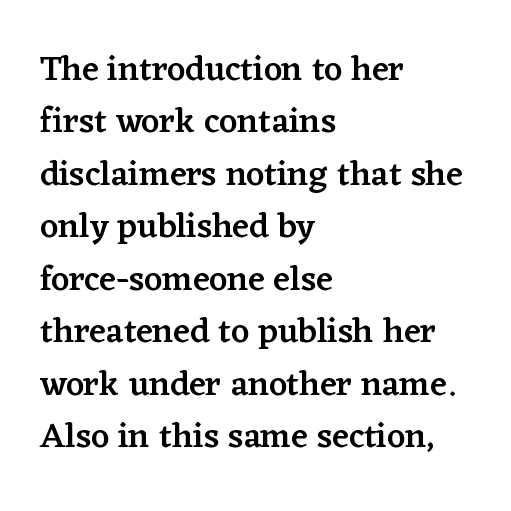
{"serif": "yes", "italic": "no", "bold": "semi", "weight": "semibold", "width": "normal", "stroke_contrast": "low", "x_height": "medium", "monospaced": "no", "underline": "no", "align": "left", "line_spacing": "normal", "line_spacing_ratio": 1.5, "letter_spacing": "normal", "letter_spacing_em": 0.0, "glyph_px": 35}
